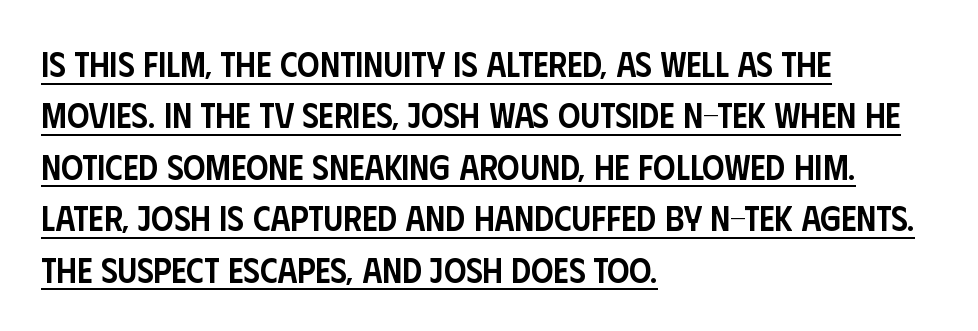
The image shows 35 px semibold, condensed sans-serif type, upright; set left-aligned, normal line spacing (1.47x), normal letter spacing, underlined; low stroke contrast and a large x-height.
